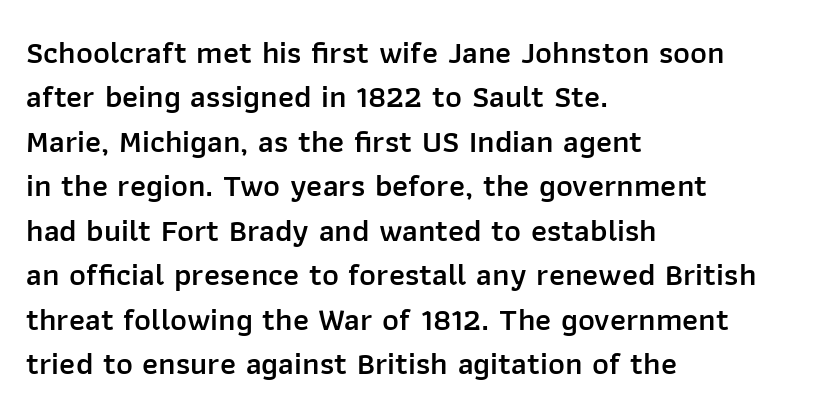
The image shows 32 px semibold sans-serif type, upright; set left-aligned, normal line spacing (1.39x), normal letter spacing, not underlined; low stroke contrast and a medium x-height.
